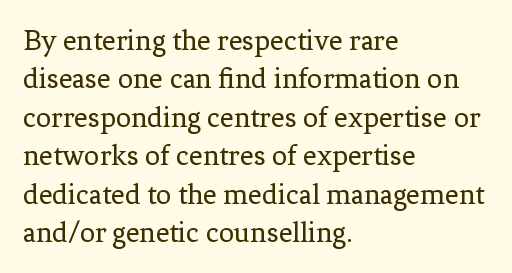
This reads as an unemphasized weight, regular at the heaviest. Rule under the text: the space is simply empty. The face used here is proportionally spaced, like ordinary book or web type. Summary of vertical rhythm: regular, with standard interline spacing. Style check: upright.
